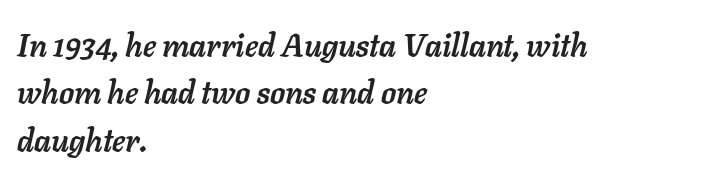
{"italic": "yes", "lean": "right", "slant_degrees": 11, "bold": "yes", "weight": "semibold", "width": "normal", "stroke_contrast": "low", "x_height": "medium", "monospaced": "no", "underline": "no", "align": "left", "line_spacing": "normal", "line_spacing_ratio": 1.53, "letter_spacing": "normal", "letter_spacing_em": 0.0, "glyph_px": 31}
